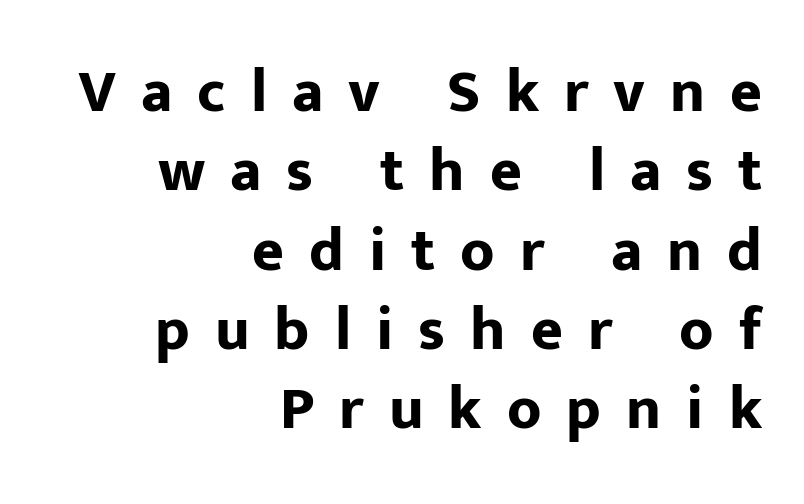
Does the lettering tilt? It doesn't — this is upright. The zone under the glyphs is completely vacant. You could not count columns in this text — the font is proportionally spaced. Heft: maximum for text — a bold. Tracking value appears strongly positive — letters spread wide. In CSS terms this would be text-align: right.
